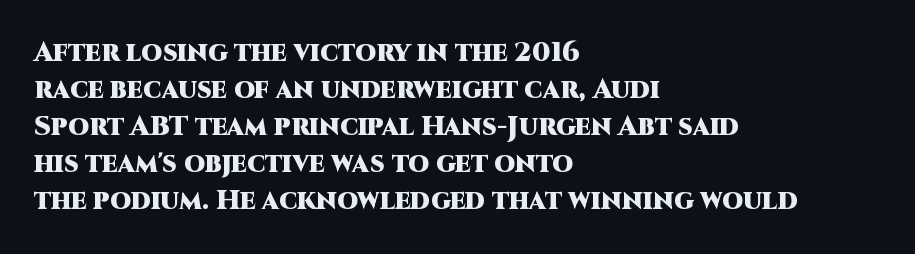
Q: Is the text bold? A: Yes.
Q: Is the text italic (slanted)? A: No, it is upright.
Q: Is the text underlined? A: No.
Q: How is the paragraph aligned? A: Left-aligned.
Q: Is the spacing between letters normal or unusually wide? A: Normal.
Q: Is the spacing between lines tight, normal or loose? A: Normal.
